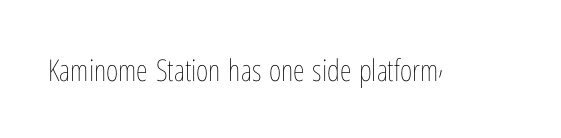
Here the designer chose a conventional face with non-uniform glyph widths. This is roman type, the default non-slanted kind. The strokes are not fattened; the text isn't bold. What stands out about the letter spacing? Nothing — it is the standard amount.
